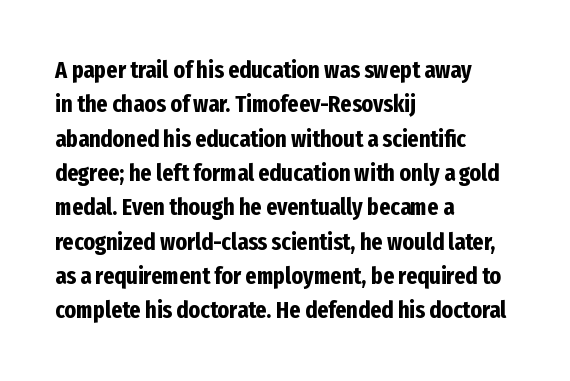
{"italic": "no", "bold": "yes", "underline": "no", "align": "left", "line_spacing": "normal", "line_spacing_ratio": 1.43, "letter_spacing": "normal", "letter_spacing_em": 0.0, "glyph_px": 24}
